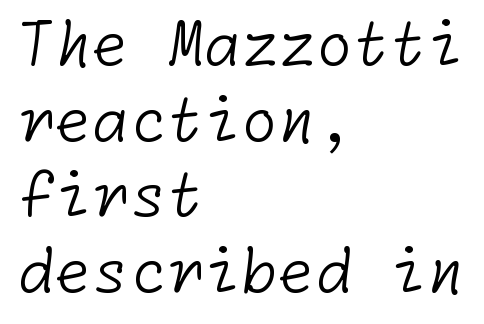
{"serif": "no", "bold": "no", "weight": "light", "width": "normal", "stroke_contrast": "low", "x_height": "medium", "underline": "no", "align": "left", "line_spacing": "normal", "line_spacing_ratio": 1.26, "letter_spacing": "normal", "letter_spacing_em": 0.0, "glyph_px": 60}
